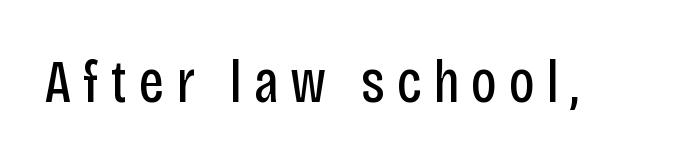
Q: Is the text bold? A: No.
Q: Is the text italic (slanted)? A: No, it is upright.
Q: Is the typeface a serif or a sans-serif typeface? A: Sans-serif.
Q: Is the text underlined? A: No.
Q: Width (condensed, normal, or wide)? A: Condensed.
Q: Stroke contrast? A: Low.
Q: x-height? A: Large.
Q: Monospaced? A: No.
